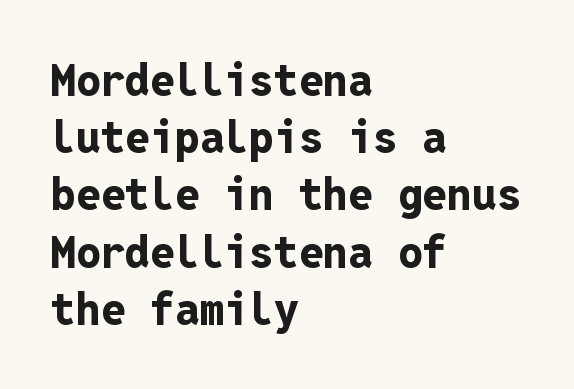
Q: Is the text bold? A: Yes.
Q: Is the text italic (slanted)? A: No, it is upright.
Q: Is the typeface a serif or a sans-serif typeface? A: Sans-serif.
Q: Is the text underlined? A: No.
Q: How is the paragraph aligned? A: Left-aligned.
Q: Is the spacing between letters normal or unusually wide? A: Normal.
Q: Is the spacing between lines tight, normal or loose? A: Normal.
Q: Width (condensed, normal, or wide)? A: Normal.
Q: Stroke contrast? A: Low.
Q: x-height? A: Medium.
Q: Monospaced? A: Yes.
